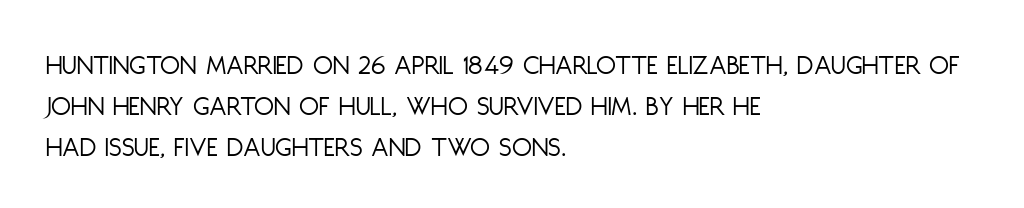
{"serif": "no", "italic": "no", "bold": "no", "weight": "light", "width": "condensed", "stroke_contrast": "low", "x_height": "large", "monospaced": "no", "underline": "no", "align": "left", "line_spacing": "normal", "line_spacing_ratio": 1.41, "letter_spacing": "normal", "letter_spacing_em": 0.0, "glyph_px": 29}
